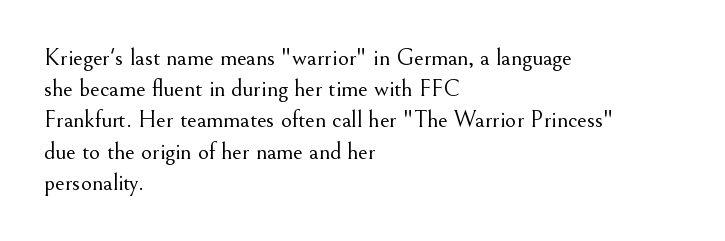
The image shows 24 px text type, upright; set left-aligned, normal line spacing (1.3x), normal letter spacing, not underlined.
